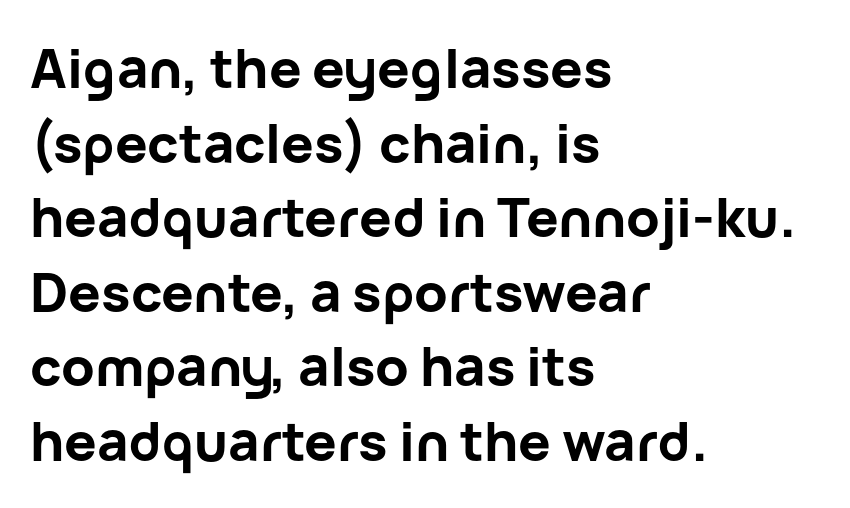
A typesetter would mark this as roman, not italic. The gap between lines stays unmarked. The face used here is proportionally spaced, like ordinary book or web type. On the weight axis this lands at bold, roughly 700. Observe the ordinary spacing: letters are neighbours, not strangers.
